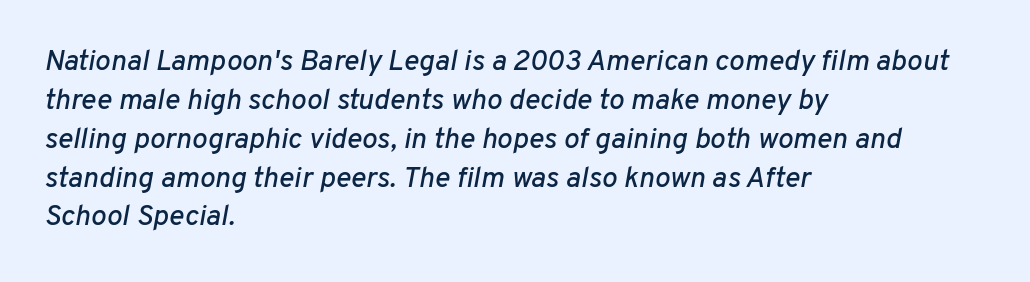
When letters slant like this, we call the style italic. The zone under the glyphs is completely vacant. A classic flush-left, rag-right setting is used for this passage. Nothing unusual about the tracking: characters are spaced as the font intends. A typesetter would call this proportional, since set widths differ per character.
